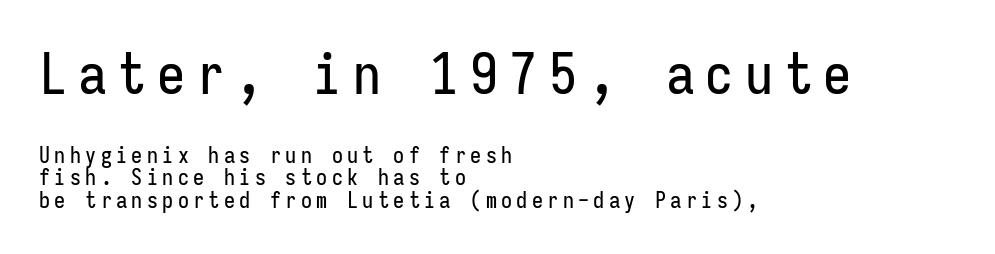
{"serif": "no", "italic": "no", "width": "condensed", "stroke_contrast": "low", "x_height": "medium", "monospaced": "yes", "underline": "no", "align": "left", "line_spacing": "tight", "line_spacing_ratio": 1.02, "letter_spacing": "wide", "letter_spacing_em": 0.2, "larger_block": "first", "size_ratio": 2.55, "glyph_px": 56}
